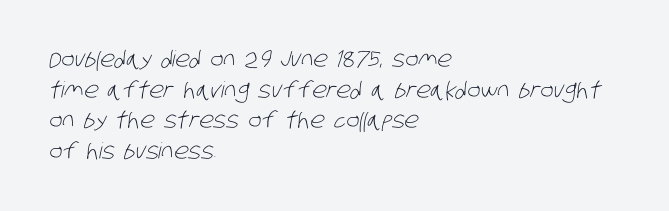
Q: Is the text bold? A: No.
Q: Is the text underlined? A: No.
Q: How is the paragraph aligned? A: Left-aligned.
Q: Is the spacing between letters normal or unusually wide? A: Normal.
Q: Is the spacing between lines tight, normal or loose? A: Normal.
